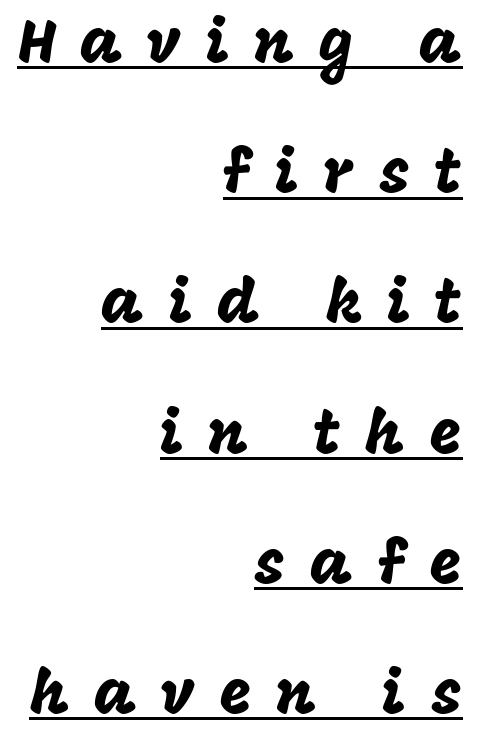
The image shows 62 px sans-serif type; set right-aligned, loose line spacing (2.1x), unusually wide letter spacing (+0.39 em), underlined; low stroke contrast and a large x-height.
